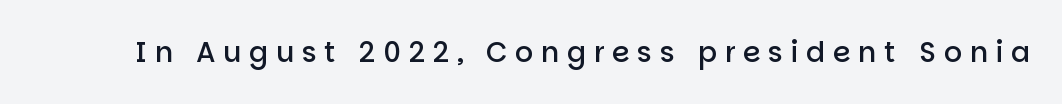
Loose tracking; the words dissolve into strings of separated letters. The glyphs in this specimen are sans serif. The gap between lines stays unmarked. No italicization has been applied; the sample stays upright. Stems and bowls a touch heavier than normal — semibold. Each letter keeps its own natural width here, so spacing adapts to shape.
